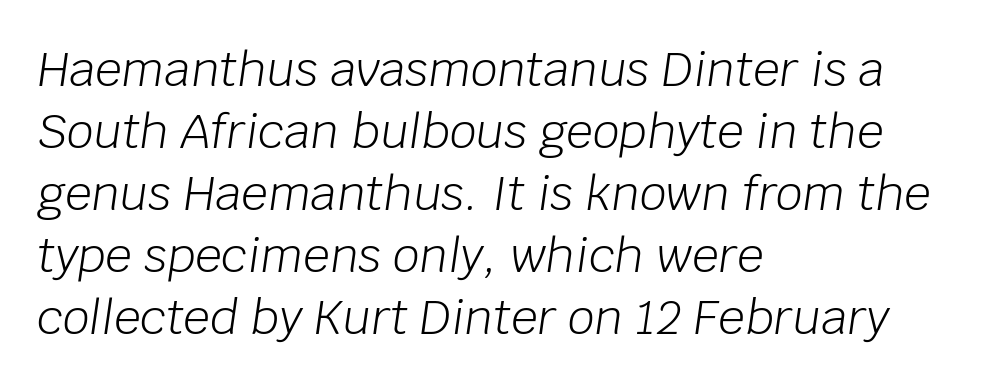
Nobody touched the tracking dial on this one. Weight: in the light-to-regular range. Slanted lettering throughout. Is the block centered? No — it sits flush against the left margin. Line spacing here is normal.
